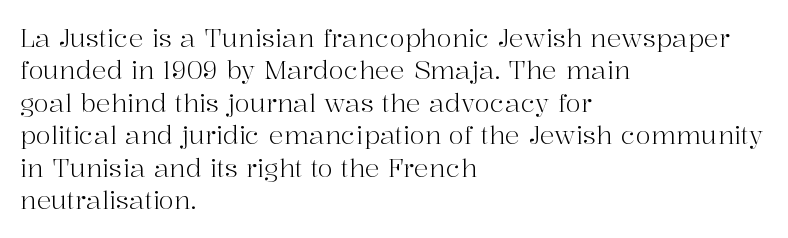
The image shows 25 px text type, upright; set left-aligned, normal line spacing (1.3x), normal letter spacing, not underlined.
